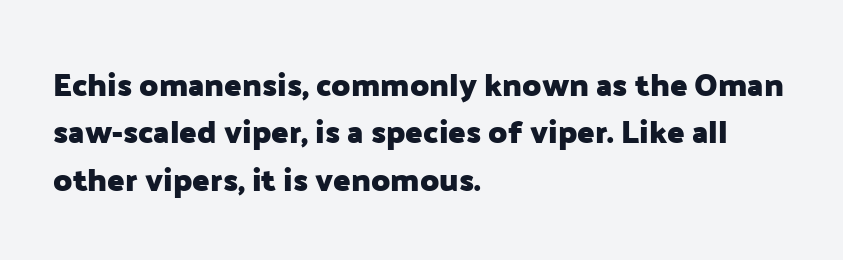
{"serif": "no", "italic": "no", "bold": "yes", "weight": "heavy", "width": "normal", "stroke_contrast": "low", "x_height": "medium", "monospaced": "no", "underline": "no", "align": "left", "line_spacing": "normal", "line_spacing_ratio": 1.48, "letter_spacing": "normal", "letter_spacing_em": 0.0, "glyph_px": 32}
